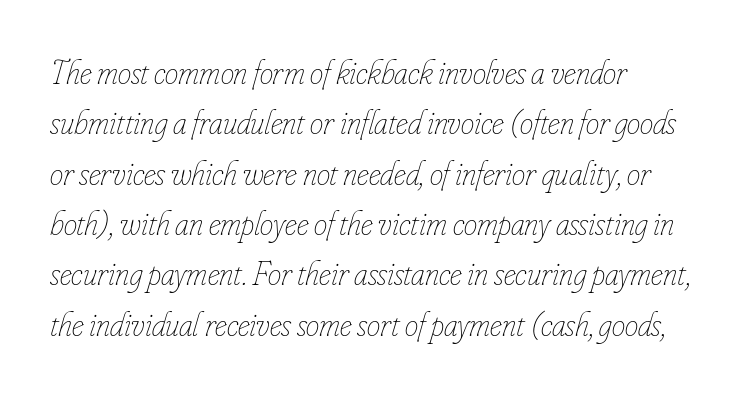
Q: Is the text bold? A: No.
Q: Is the text italic (slanted)? A: Yes, it leans right by about 16 degrees.
Q: Is the text underlined? A: No.
Q: How is the paragraph aligned? A: Left-aligned.
Q: Is the spacing between letters normal or unusually wide? A: Normal.
Q: Is the spacing between lines tight, normal or loose? A: Normal.
Q: Width (condensed, normal, or wide)? A: Condensed.
Q: Stroke contrast? A: Low.
Q: x-height? A: Small.
Q: Monospaced? A: No.
